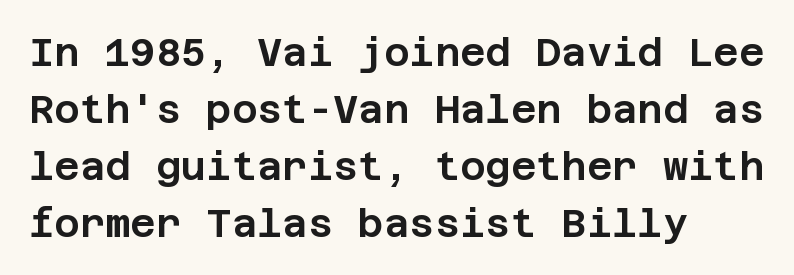
This sample is left-justified, so line endings fall wherever the words run out. Spacing between characters is what you'd get straight out of the box. Quick note: interline space is typical. I'd call this a sans setting — the letters go barefoot. Tall strokes in this sample are plumb rather than angled.
